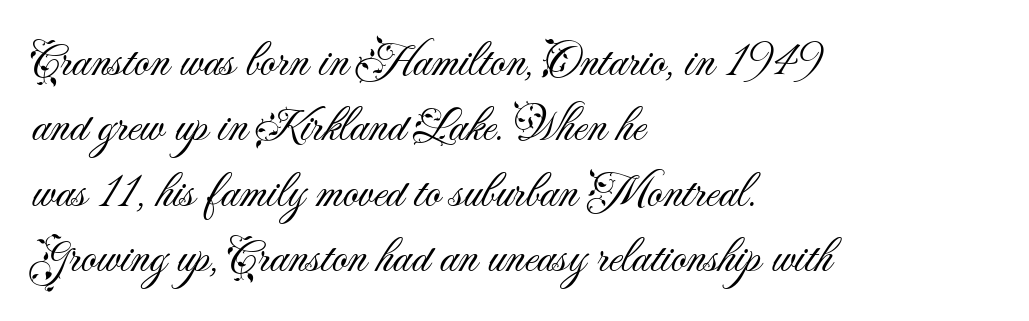
The image shows 48 px light sans-serif type; set left-aligned, normal line spacing (1.36x), normal letter spacing, not underlined; medium stroke contrast and a small x-height.
